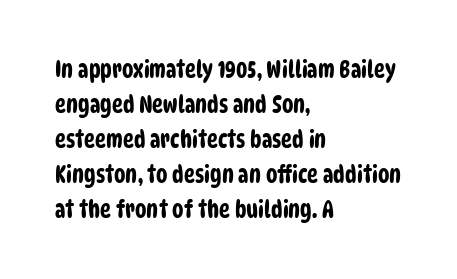
Q: Is the text underlined? A: No.
Q: How is the paragraph aligned? A: Left-aligned.
Q: Is the spacing between letters normal or unusually wide? A: Normal.
Q: Is the spacing between lines tight, normal or loose? A: Normal.
